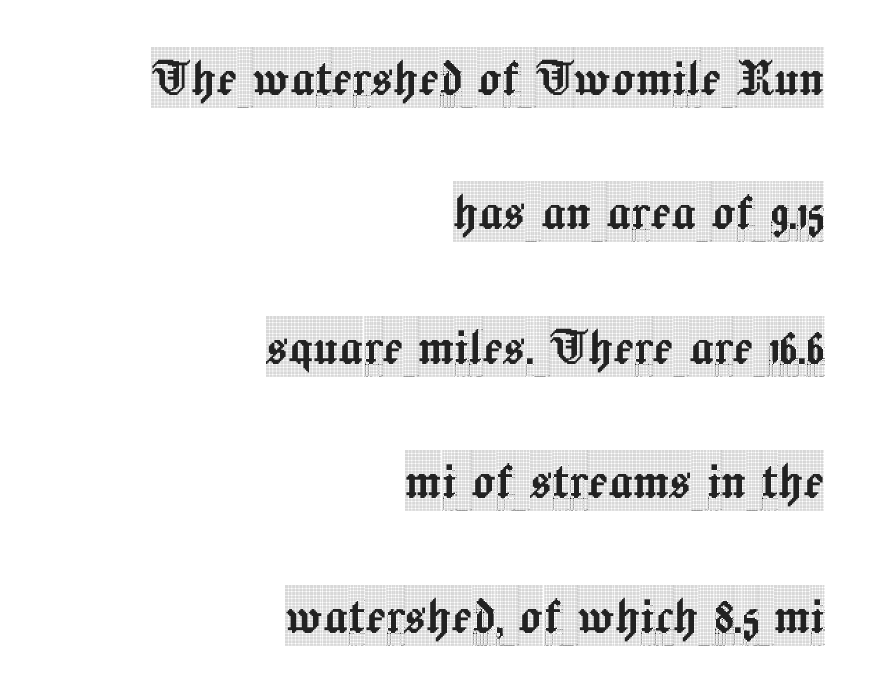
{"serif": "yes", "italic": "no", "width": "condensed", "x_height": "large", "monospaced": "no", "underline": "no", "align": "right", "line_spacing": "loose", "line_spacing_ratio": 2.24, "letter_spacing": "normal", "letter_spacing_em": 0.0, "glyph_px": 60}
